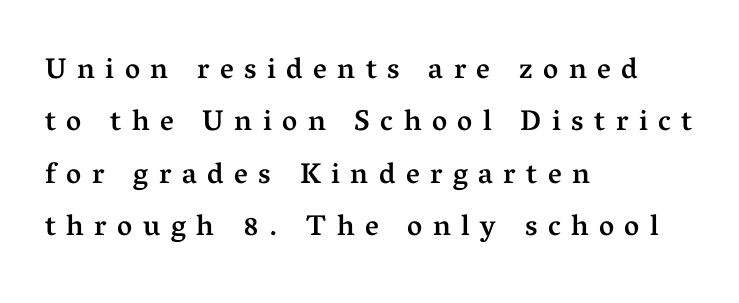
{"serif": "yes", "italic": "no", "bold": "semi", "weight": "semibold", "width": "normal", "stroke_contrast": "medium", "x_height": "medium", "monospaced": "no", "underline": "no", "align": "left", "line_spacing_ratio": 1.81, "letter_spacing": "wide", "letter_spacing_em": 0.36, "glyph_px": 29}
